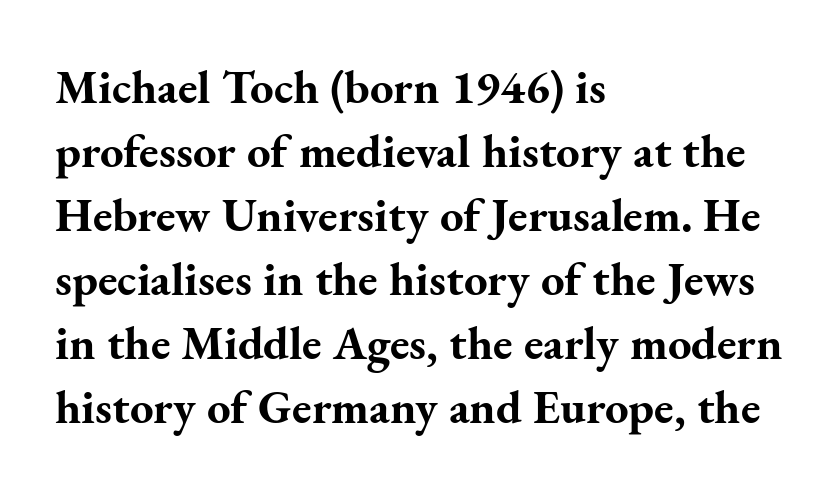
Chunky letters — that's bold for sure. Students, note that the glyphs here touch the page at normal intervals. This sample uses an upright cut, with every glyph sitting square on the baseline. The area under the type is left untouched.
